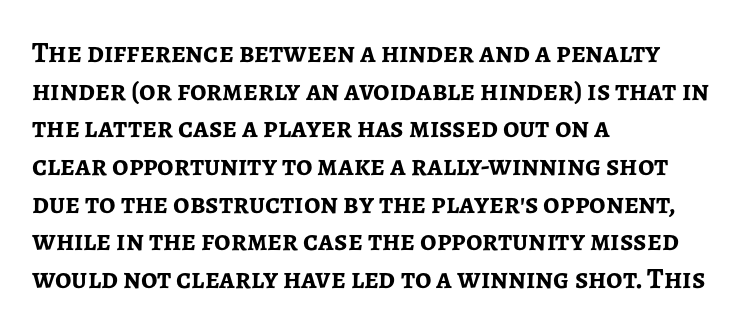
The image shows 29 px semibold sans-serif type, upright; set left-aligned, normal line spacing (1.3x), normal letter spacing, not underlined; low stroke contrast and a medium x-height.
